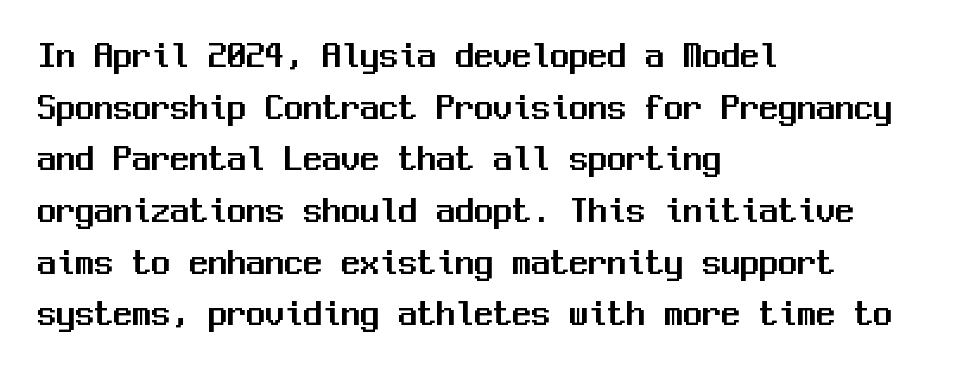
{"serif": "no", "italic": "no", "width": "normal", "stroke_contrast": "medium", "x_height": "medium", "monospaced": "yes", "underline": "no", "align": "left", "line_spacing": "normal", "line_spacing_ratio": 1.36, "letter_spacing": "normal", "letter_spacing_em": 0.0, "glyph_px": 38}
